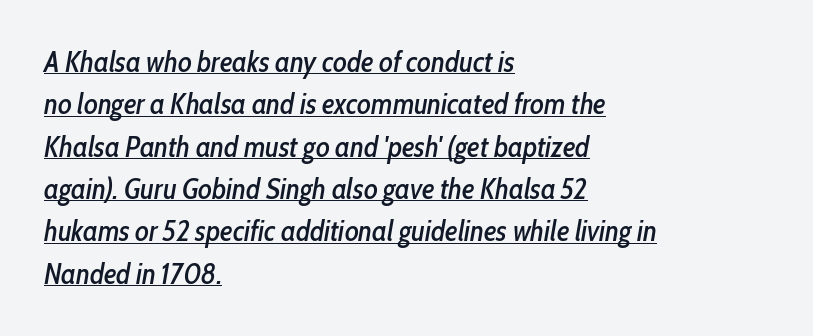
Q: Is the text italic (slanted)? A: Yes, it leans right by about 10 degrees.
Q: Is the text underlined? A: Yes.
Q: How is the paragraph aligned? A: Left-aligned.
Q: Is the spacing between letters normal or unusually wide? A: Normal.
Q: Is the spacing between lines tight, normal or loose? A: Normal.
Q: Width (condensed, normal, or wide)? A: Condensed.
Q: Stroke contrast? A: Low.
Q: x-height? A: Medium.
Q: Monospaced? A: No.
